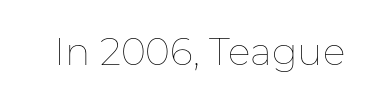
Is this a fixed-width face? No — the glyphs have proportional, varying widths. Each stroke keeps to a modest, everyday thickness or less. A typesetter would mark this as roman, not italic. Clear beneath every line of the passage. No extra tracking has been applied to these lines.
